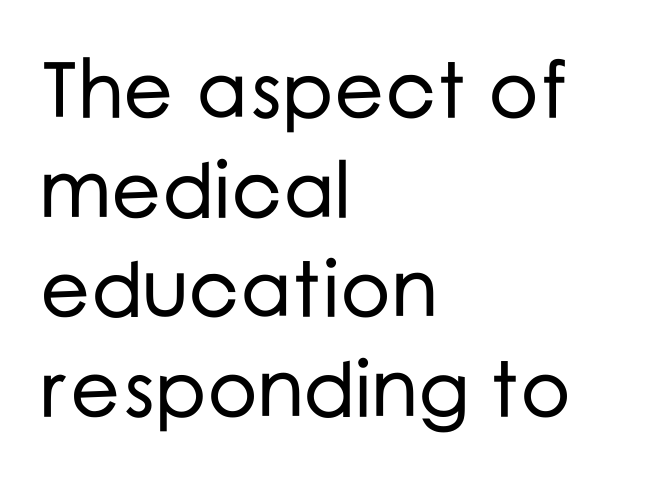
{"serif": "no", "italic": "no", "width": "normal", "stroke_contrast": "low", "x_height": "medium", "monospaced": "no", "underline": "no", "align": "left", "line_spacing": "normal", "line_spacing_ratio": 1.26, "letter_spacing": "normal", "letter_spacing_em": 0.0, "glyph_px": 79}
